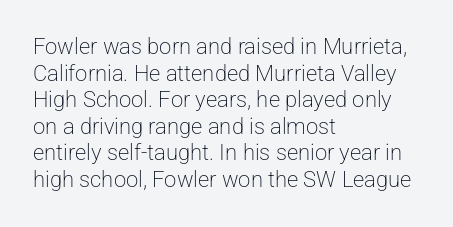
{"italic": "no", "bold": "no", "underline": "no", "align": "left", "line_spacing_ratio": 1.21, "letter_spacing": "normal", "letter_spacing_em": 0.0, "glyph_px": 22}
